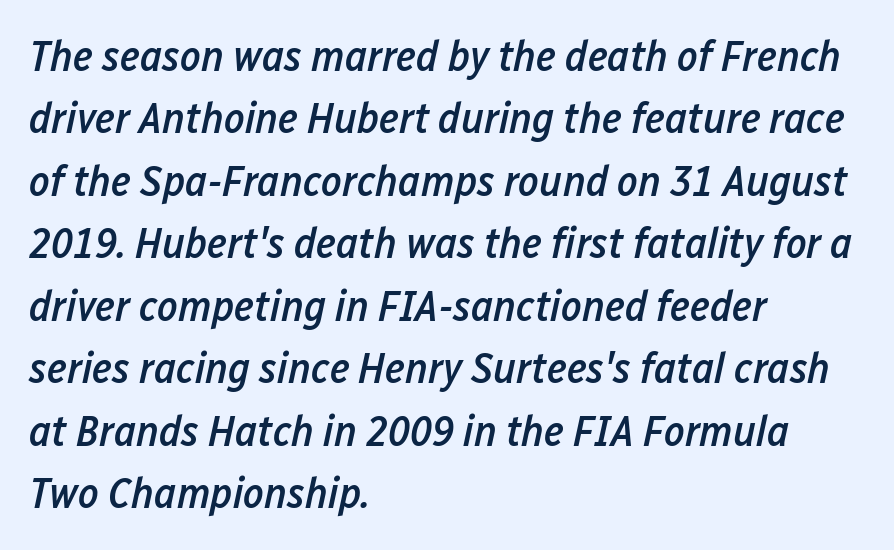
Q: Is the text bold? A: Semi-bold.
Q: Is the text italic (slanted)? A: Yes, it leans right by about 12 degrees.
Q: Is the text underlined? A: No.
Q: How is the paragraph aligned? A: Left-aligned.
Q: Is the spacing between letters normal or unusually wide? A: Normal.
Q: Is the spacing between lines tight, normal or loose? A: Normal.
Q: Width (condensed, normal, or wide)? A: Condensed.
Q: Stroke contrast? A: Low.
Q: x-height? A: Medium.
Q: Monospaced? A: No.
